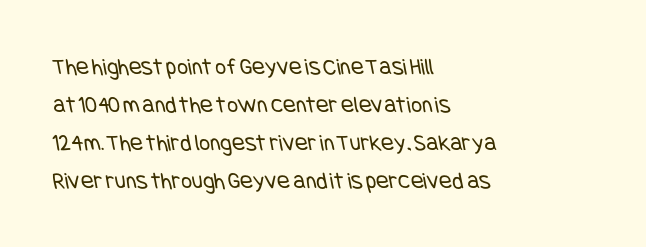
The image shows 24 px text type; set left-aligned, normal line spacing (1.58x), normal letter spacing, not underlined.
